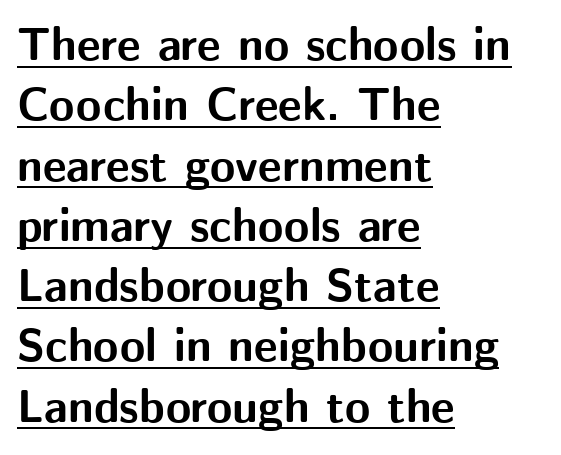
{"serif": "no", "italic": "no", "bold": "yes", "weight": "bold", "width": "normal", "stroke_contrast": "medium", "x_height": "medium", "monospaced": "no", "underline": "yes", "align": "left", "line_spacing": "normal", "line_spacing_ratio": 1.31, "letter_spacing": "normal", "letter_spacing_em": 0.0, "glyph_px": 46}
